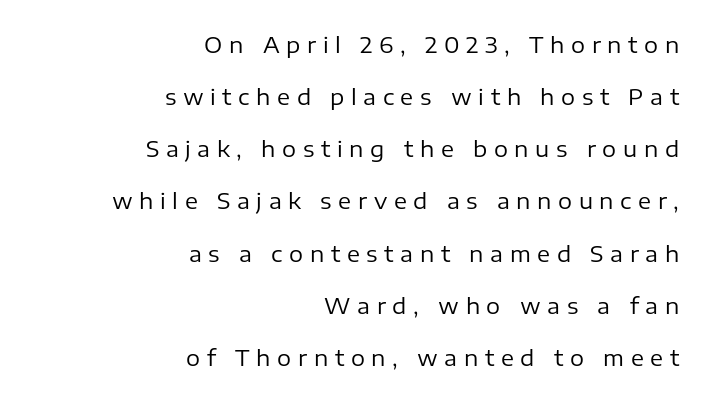
The image shows 22 px text type, upright; set right-aligned, loose line spacing (2.37x), unusually wide letter spacing (+0.3 em), not underlined.
